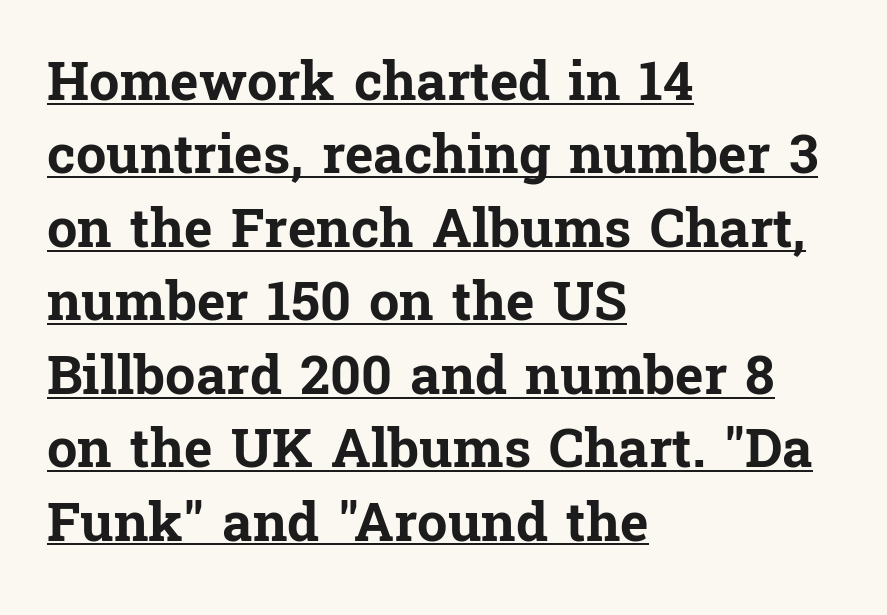
Q: Is the text bold? A: Yes.
Q: Is the text italic (slanted)? A: No, it is upright.
Q: Is the typeface a serif or a sans-serif typeface? A: Serif.
Q: Is the text underlined? A: Yes.
Q: How is the paragraph aligned? A: Left-aligned.
Q: Is the spacing between letters normal or unusually wide? A: Normal.
Q: Is the spacing between lines tight, normal or loose? A: Normal.
Q: Width (condensed, normal, or wide)? A: Normal.
Q: Stroke contrast? A: Low.
Q: x-height? A: Medium.
Q: Monospaced? A: No.
